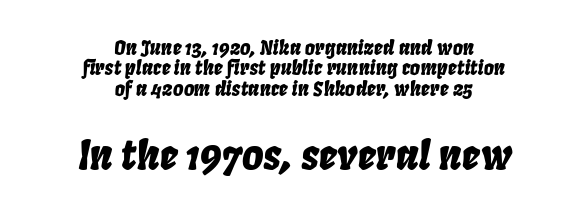
Compared with typical body copy, the letter spacing here is the same. These lines are centered, leaving both edges ragged. This sample has the flowing, uneven cadence of proportional lettering. Caption: upper text group reduced, lower text group enlarged. Is there much room between lines? No — they nearly touch. Rule under the text: the space is simply empty.
